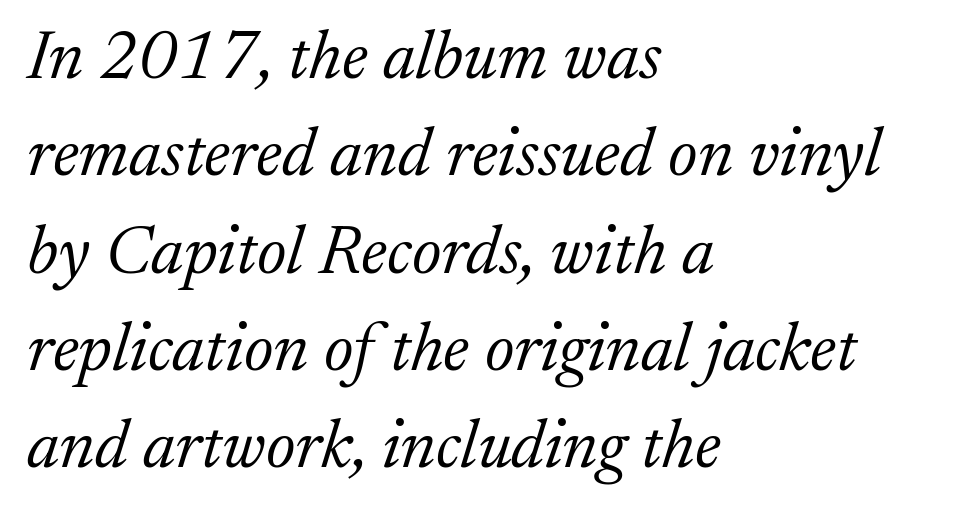
{"serif": "yes", "italic": "yes", "lean": "right", "slant_degrees": 17, "bold": "no", "weight": "light", "width": "normal", "stroke_contrast": "low", "x_height": "medium", "monospaced": "no", "underline": "no", "align": "left", "line_spacing": "normal", "line_spacing_ratio": 1.41, "letter_spacing": "normal", "letter_spacing_em": 0.0, "glyph_px": 69}
